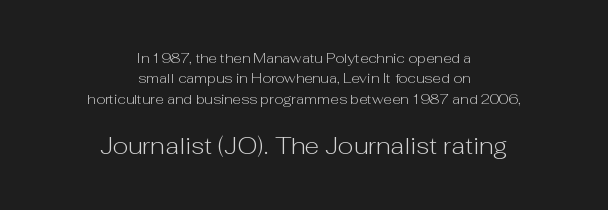
Q: Is the text bold? A: No.
Q: Is the text italic (slanted)? A: No, it is upright.
Q: Is the text underlined? A: No.
Q: How is the paragraph aligned? A: Centered.
Q: Is the spacing between letters normal or unusually wide? A: Normal.
Q: Is the spacing between lines tight, normal or loose? A: Normal.
Q: Which block of text is set in a larger size, the first (top) or the second (bottom)? A: The second (bottom) one.
